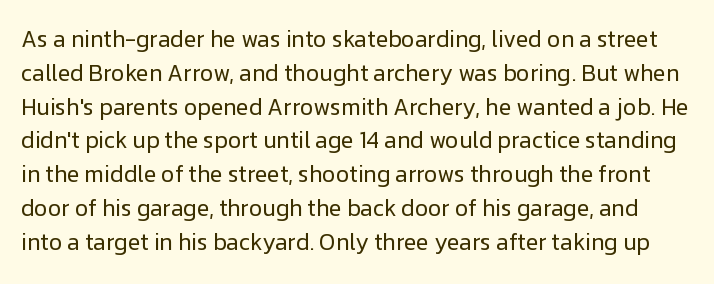
The letters stand upright; this is a roman face. On a weight scale, this lands at 450 or below. Any mark beneath the type? The region is blank. The letterforms sit shoulder to shoulder at normal distance. The rendering uses a moderate line-height, typical for paragraphs.
